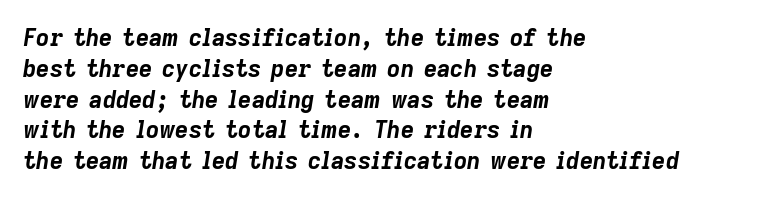
Q: Is the text bold? A: Yes.
Q: Is the text italic (slanted)? A: Yes, it leans right by about 9 degrees.
Q: Is the text underlined? A: No.
Q: How is the paragraph aligned? A: Left-aligned.
Q: Is the spacing between letters normal or unusually wide? A: Normal.
Q: Is the spacing between lines tight, normal or loose? A: Normal.
